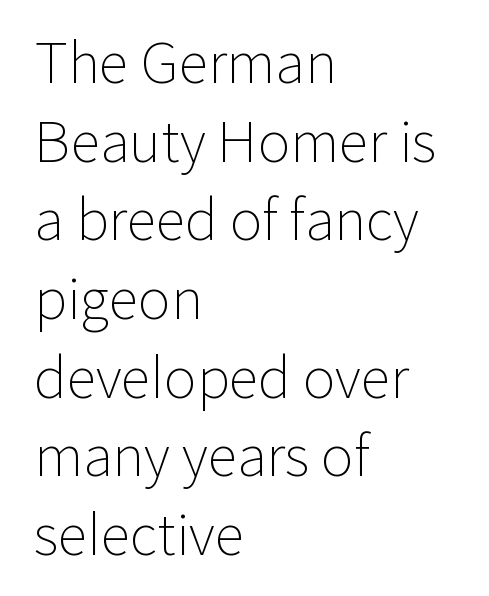
The image shows 55 px light sans-serif type, upright; set left-aligned, normal line spacing (1.43x), normal letter spacing, not underlined; low stroke contrast and a medium x-height.
